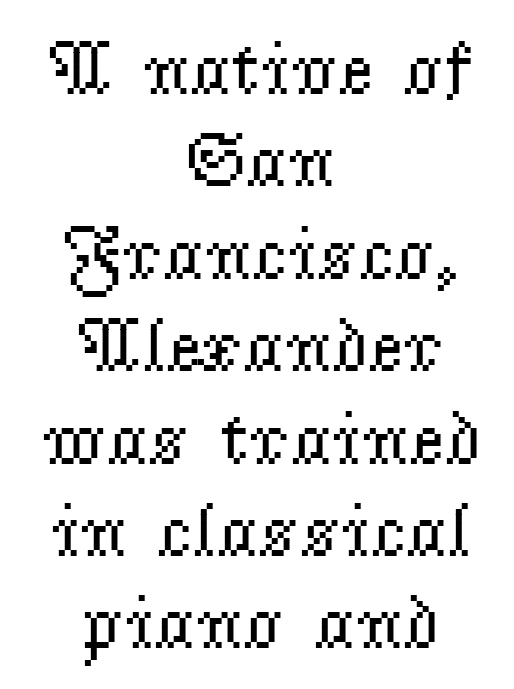
The image shows 77 px regular-weight serif type, upright; set centered, line spacing 1.2x, normal letter spacing, not underlined; low stroke contrast and a small x-height.
